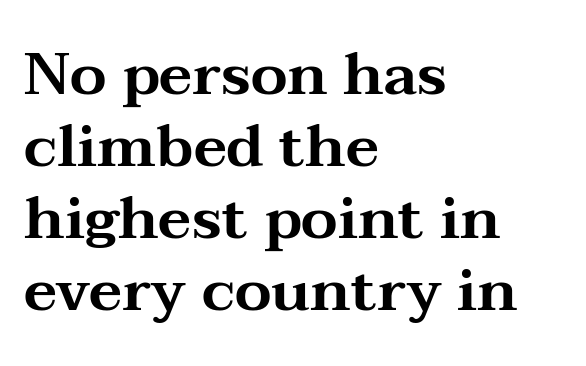
Rendered with straight, roman letterforms. This rendering uses left alignment, leaving the right contour irregular. Observe the ordinary spacing: letters are neighbours, not strangers. Serif or sans? Serif — the stroke terminals have little feet. Quick note: underline off.
